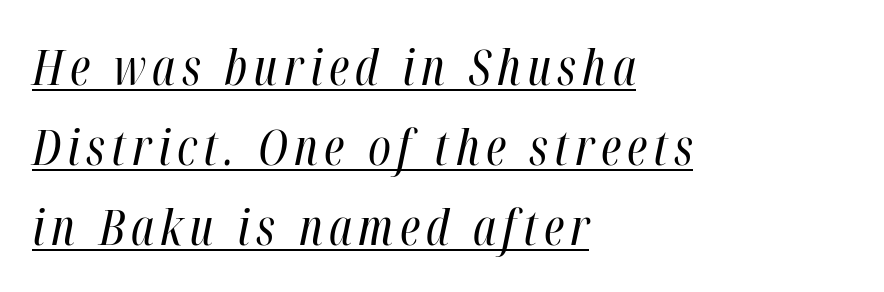
{"italic": "yes", "lean": "right", "slant_degrees": 12, "bold": "no", "weight": "regular", "width": "condensed", "stroke_contrast": "high", "x_height": "medium", "monospaced": "no", "underline": "yes", "align": "left", "line_spacing": "normal", "line_spacing_ratio": 1.63, "glyph_px": 49}
